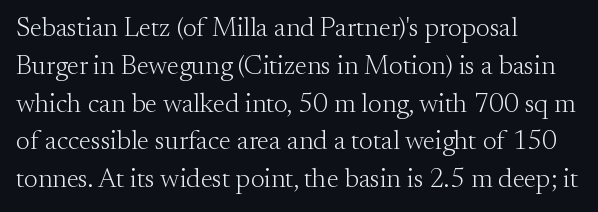
{"italic": "no", "bold": "no", "underline": "no", "align": "left", "line_spacing": "normal", "line_spacing_ratio": 1.4, "letter_spacing": "normal", "letter_spacing_em": 0.0, "glyph_px": 27}
